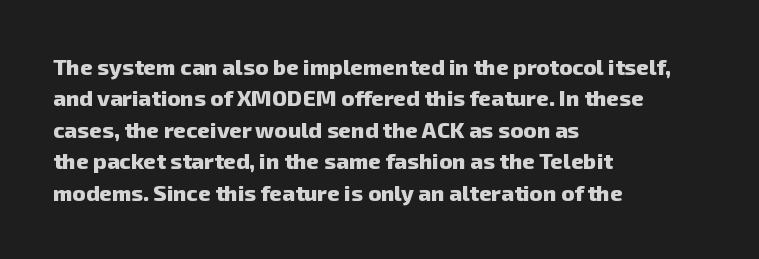
{"bold": "yes", "underline": "no", "align": "left", "line_spacing": "normal", "line_spacing_ratio": 1.43, "letter_spacing": "normal", "letter_spacing_em": 0.0, "glyph_px": 22}
